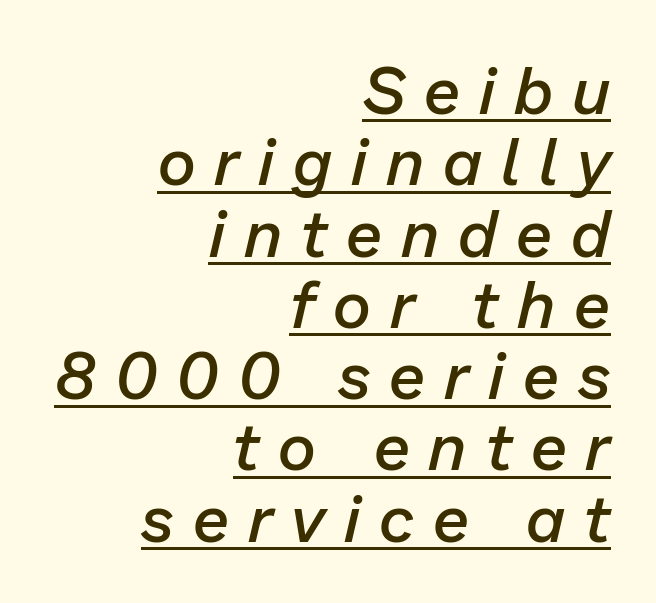
{"italic": "yes", "lean": "right", "slant_degrees": 13, "bold": "semi", "weight": "semibold", "width": "normal", "stroke_contrast": "low", "x_height": "medium", "monospaced": "no", "underline": "yes", "align": "right", "line_spacing": "tight", "line_spacing_ratio": 1.08, "letter_spacing": "wide", "letter_spacing_em": 0.29, "glyph_px": 66}
